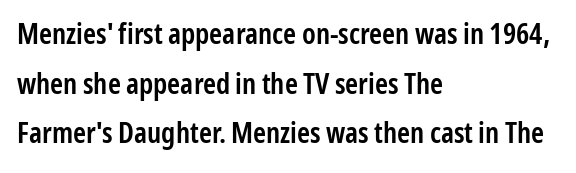
Q: Is the text bold? A: Semi-bold.
Q: Is the text italic (slanted)? A: No, it is upright.
Q: Is the typeface a serif or a sans-serif typeface? A: Sans-serif.
Q: Is the text underlined? A: No.
Q: How is the paragraph aligned? A: Left-aligned.
Q: Is the spacing between letters normal or unusually wide? A: Normal.
Q: Width (condensed, normal, or wide)? A: Condensed.
Q: Stroke contrast? A: Low.
Q: x-height? A: Medium.
Q: Monospaced? A: No.
